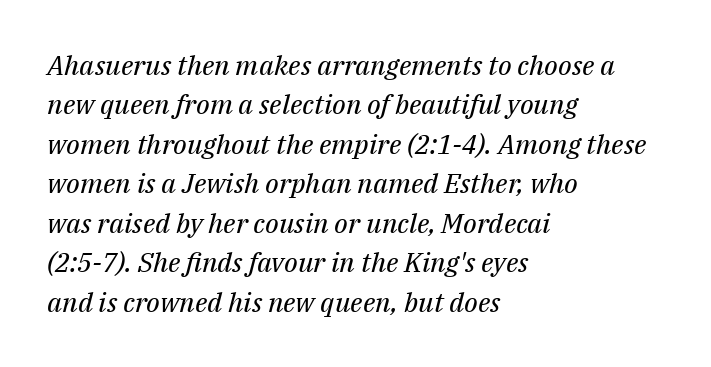
You can tell it's italic because the verticals aren't actually vertical. Weight: not bold — regular or lighter. This sample keeps an unexceptional amount of space between lines. You could call the tracking neutral — neither tight nor loose.
